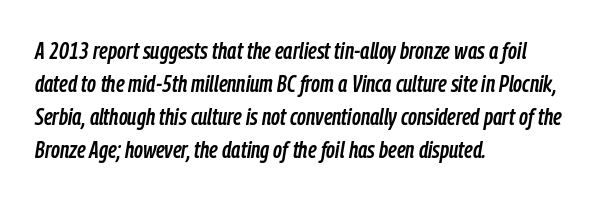
Q: Is the text italic (slanted)? A: Yes, it leans right by about 9 degrees.
Q: Is the text underlined? A: No.
Q: How is the paragraph aligned? A: Left-aligned.
Q: Is the spacing between letters normal or unusually wide? A: Normal.
Q: Is the spacing between lines tight, normal or loose? A: Normal.
